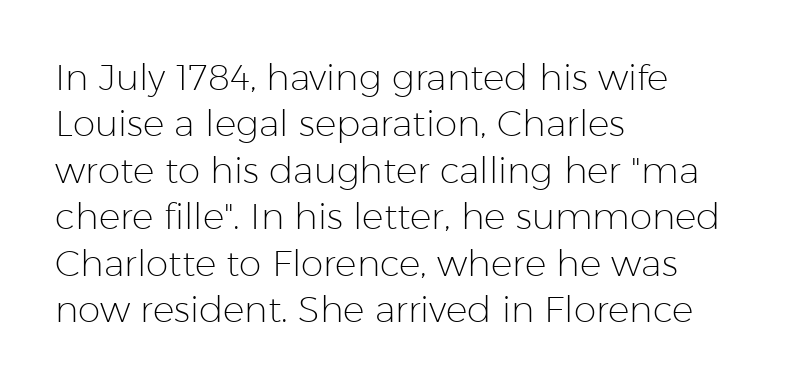
The image shows 36 px light sans-serif type, upright; set left-aligned, normal line spacing (1.29x), normal letter spacing, not underlined; low stroke contrast and a medium x-height.
